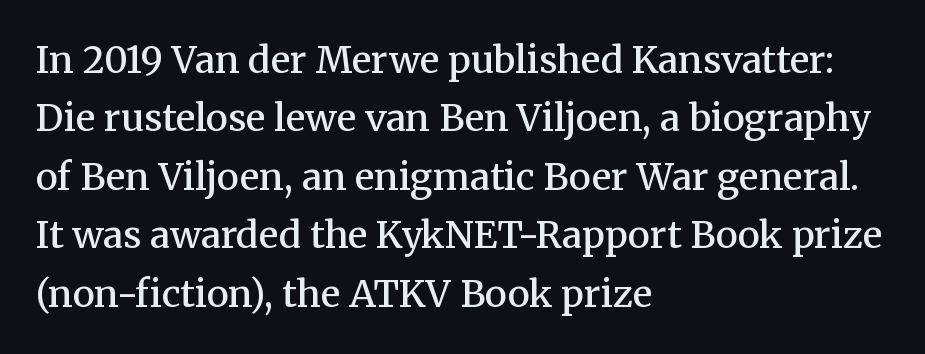
Q: Is the text bold? A: Semi-bold.
Q: Is the text italic (slanted)? A: No, it is upright.
Q: Is the typeface a serif or a sans-serif typeface? A: Serif.
Q: Is the text underlined? A: No.
Q: How is the paragraph aligned? A: Left-aligned.
Q: Is the spacing between letters normal or unusually wide? A: Normal.
Q: Is the spacing between lines tight, normal or loose? A: Normal.
Q: Width (condensed, normal, or wide)? A: Normal.
Q: Stroke contrast? A: Medium.
Q: x-height? A: Medium.
Q: Monospaced? A: No.
